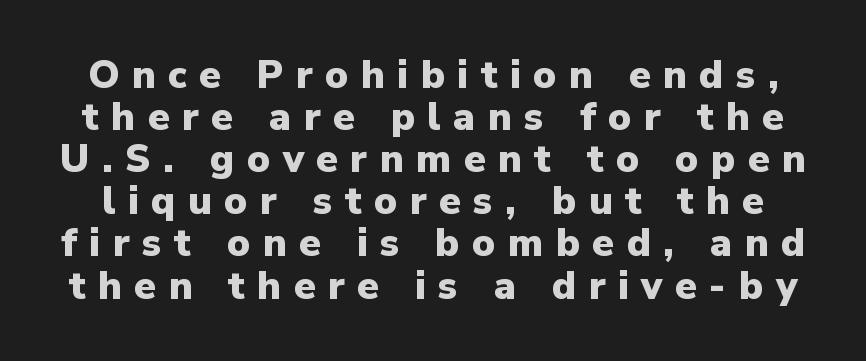
{"serif": "no", "italic": "no", "bold": "yes", "weight": "heavy", "width": "normal", "stroke_contrast": "low", "x_height": "medium", "monospaced": "no", "underline": "no", "line_spacing": "tight", "line_spacing_ratio": 1.08, "letter_spacing": "wide", "letter_spacing_em": 0.32, "glyph_px": 39}
